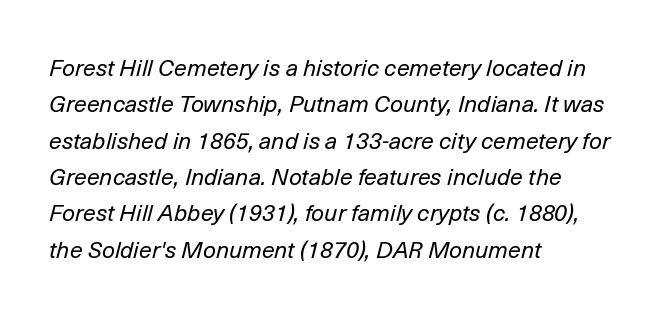
No heavy texture on the line: the type isn't bold. The paragraph shown leans on its left margin. Glance below the letters and you will spot only blank space. The rows are spaced the way most documents space them. You could call the tracking neutral — neither tight nor loose. The letters are slanted; this is an italic face.
